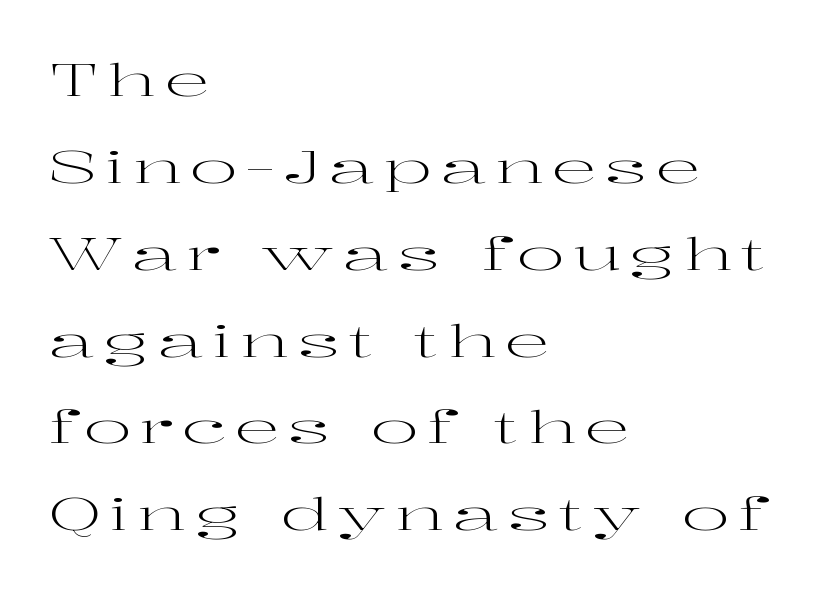
{"serif": "yes", "italic": "no", "bold": "no", "weight": "regular", "width": "wide", "stroke_contrast": "high", "x_height": "medium", "monospaced": "no", "underline": "no", "align": "left", "line_spacing": "loose", "line_spacing_ratio": 1.93, "glyph_px": 45}
